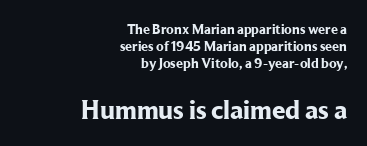
{"italic": "no", "bold": "yes", "underline": "no", "align": "right", "line_spacing_ratio": 1.23, "letter_spacing": "normal", "letter_spacing_em": 0.0, "larger_block": "second", "size_ratio": 1.93, "glyph_px": 27}
